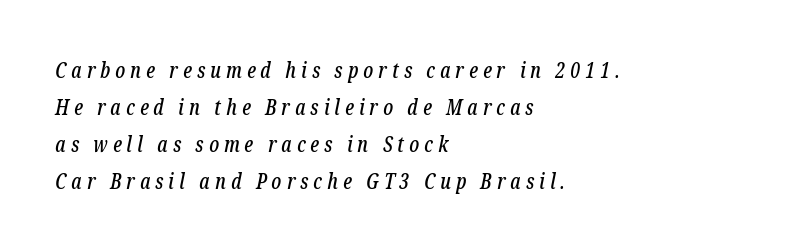
The image shows 21 px text type, italic (leaning right); set left-aligned, line spacing 1.76x, unusually wide letter spacing (+0.24 em), not underlined.
